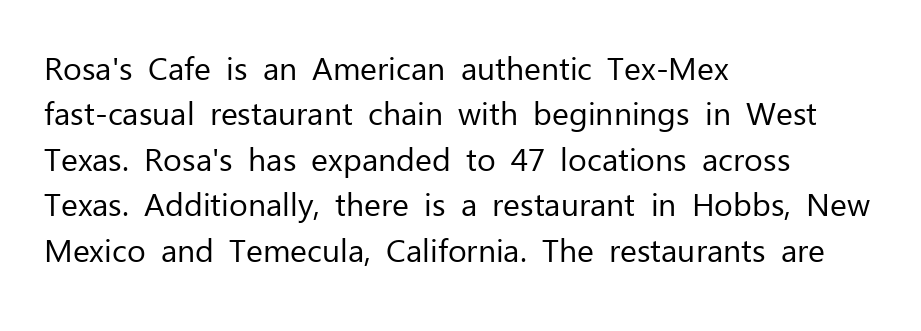
{"serif": "no", "italic": "no", "bold": "no", "weight": "regular", "width": "normal", "stroke_contrast": "low", "x_height": "medium", "monospaced": "no", "underline": "no", "align": "left", "line_spacing": "normal", "line_spacing_ratio": 1.42, "letter_spacing": "normal", "letter_spacing_em": 0.0, "glyph_px": 32}
